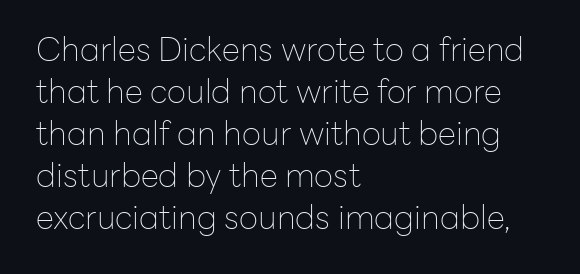
The image shows 33 px thin sans-serif type, upright; set left-aligned, normal line spacing (1.27x), normal letter spacing, not underlined; low stroke contrast and a medium x-height.
